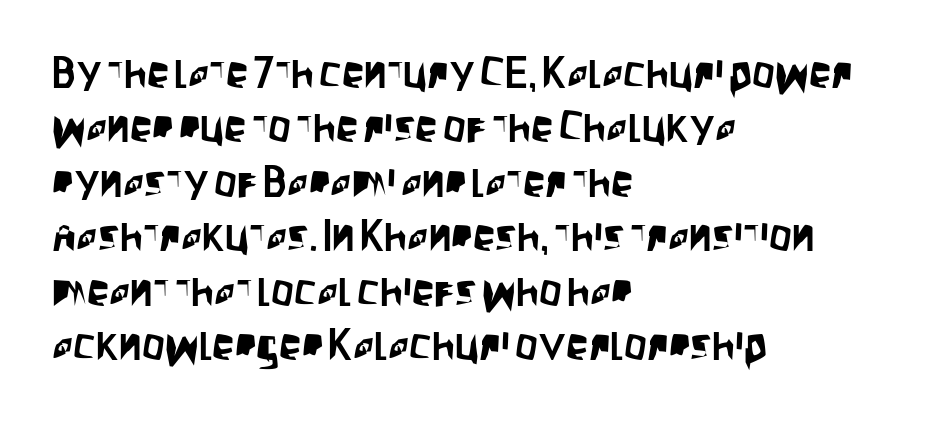
{"serif": "no", "italic": "no", "width": "condensed", "stroke_contrast": "low", "x_height": "large", "monospaced": "no", "underline": "no", "align": "left", "line_spacing_ratio": 1.21, "letter_spacing": "normal", "letter_spacing_em": 0.0, "glyph_px": 45}
